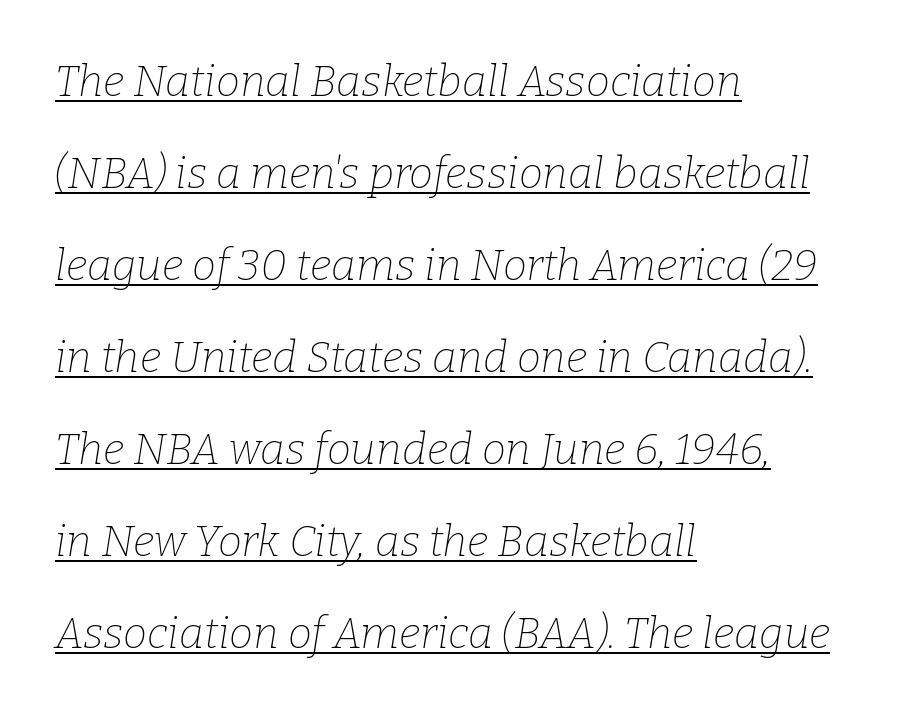
Q: Is the text bold? A: No.
Q: Is the text italic (slanted)? A: Yes, it leans right by about 9 degrees.
Q: Is the typeface a serif or a sans-serif typeface? A: Serif.
Q: Is the text underlined? A: Yes.
Q: How is the paragraph aligned? A: Left-aligned.
Q: Is the spacing between letters normal or unusually wide? A: Normal.
Q: Is the spacing between lines tight, normal or loose? A: Loose.
Q: Width (condensed, normal, or wide)? A: Normal.
Q: Stroke contrast? A: Low.
Q: x-height? A: Medium.
Q: Monospaced? A: No.
